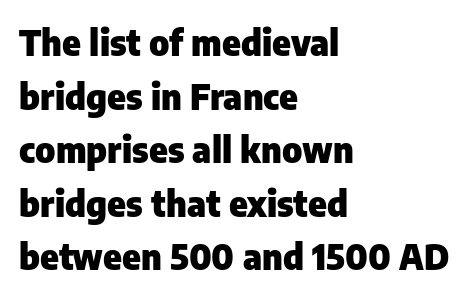
The image shows 35 px heavy sans-serif type, upright; set left-aligned, normal line spacing (1.53x), normal letter spacing, not underlined; low stroke contrast and a medium x-height.
